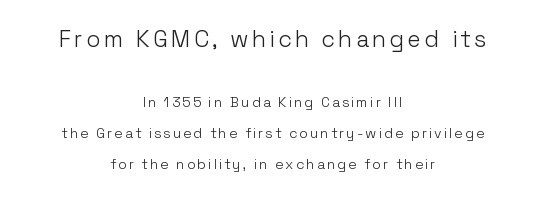
Q: Is the text bold? A: No.
Q: Is the text italic (slanted)? A: No, it is upright.
Q: Is the text underlined? A: No.
Q: How is the paragraph aligned? A: Centered.
Q: Is the spacing between lines tight, normal or loose? A: Loose.
Q: Which block of text is set in a larger size, the first (top) or the second (bottom)? A: The first (top) one.
